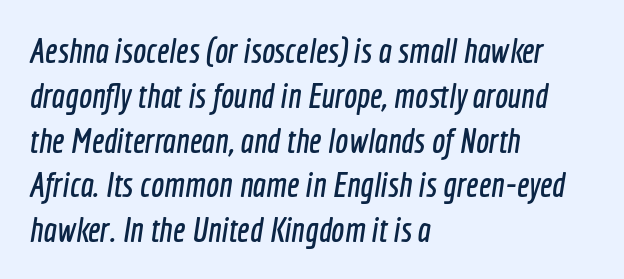
{"serif": "no", "width": "condensed", "x_height": "medium", "monospaced": "no", "underline": "no", "align": "left", "line_spacing": "normal", "line_spacing_ratio": 1.28, "letter_spacing": "normal", "letter_spacing_em": 0.0, "glyph_px": 35}
